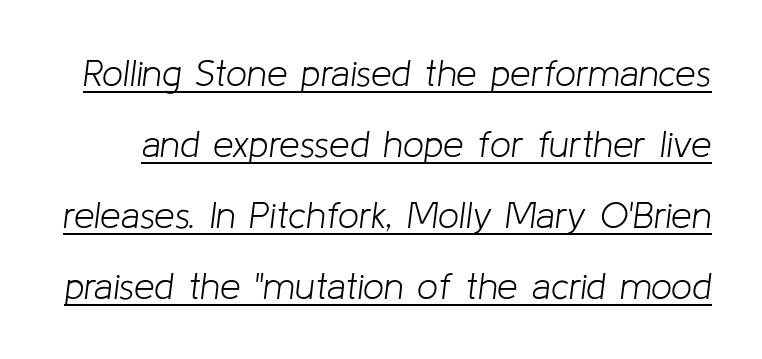
Q: Is the text bold? A: No.
Q: Is the text italic (slanted)? A: Yes, it leans right by about 8 degrees.
Q: Is the text underlined? A: Yes.
Q: Is the spacing between letters normal or unusually wide? A: Normal.
Q: Is the spacing between lines tight, normal or loose? A: Loose.
Q: Width (condensed, normal, or wide)? A: Normal.
Q: Stroke contrast? A: Low.
Q: x-height? A: Medium.
Q: Monospaced? A: No.
